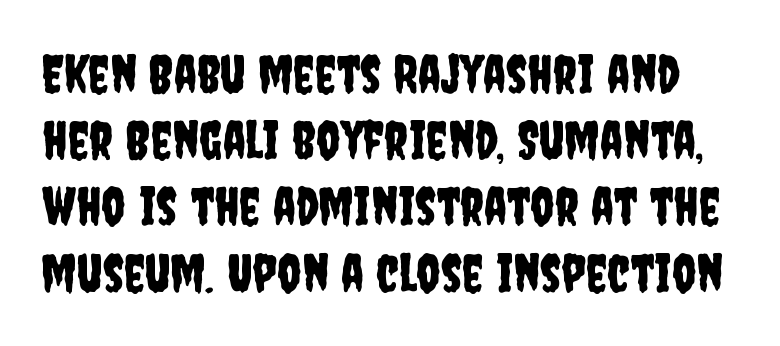
The image shows 53 px condensed sans-serif type, upright; set normal line spacing (1.25x), normal letter spacing, not underlined; low stroke contrast and a large x-height.
